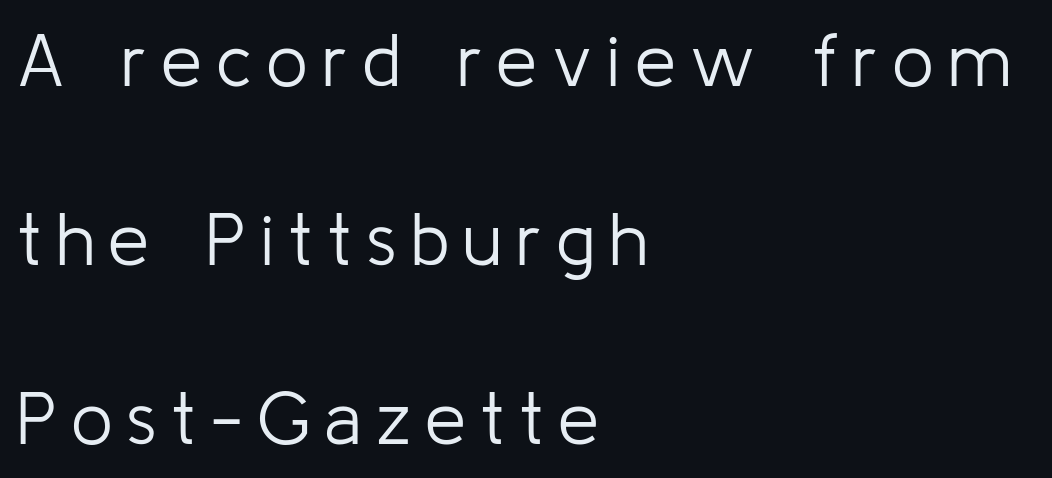
This sample uses an upright cut, with every glyph sitting square on the baseline. Underlining? Definitely not there. The characters are drawn with everyday or finer stroke widths. Unlike a traditional serif, this face leaves its strokes unadorned. Summary of vertical rhythm: relaxed, with wide interline spacing.
